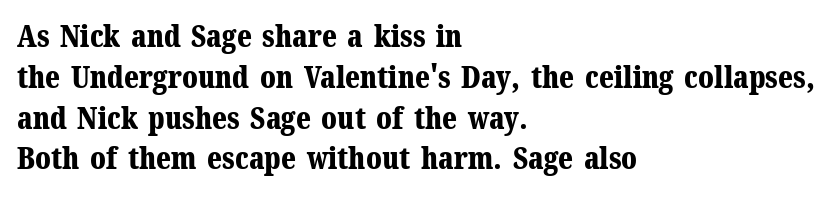
Looks like regular typesetting: each glyph gets only the width it needs. Alignment: flush left. Caption: standard tracking, unaltered. Evenly set lines give the paragraph a standard silhouette.
